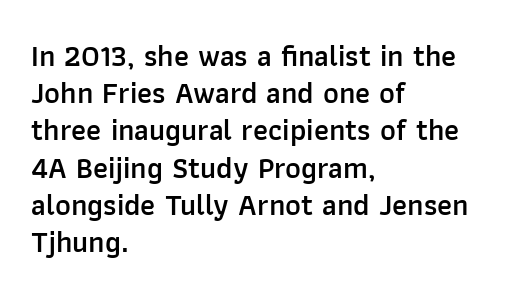
The image shows 30 px semibold sans-serif type, upright; set left-aligned, line spacing 1.24x, normal letter spacing, not underlined; low stroke contrast and a medium x-height.
